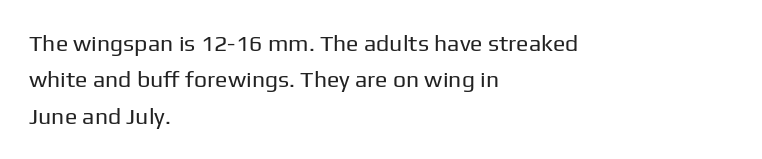
{"italic": "no", "bold": "no", "underline": "no", "align": "left", "line_spacing": "normal", "line_spacing_ratio": 1.58, "letter_spacing": "normal", "letter_spacing_em": 0.0, "glyph_px": 23}
